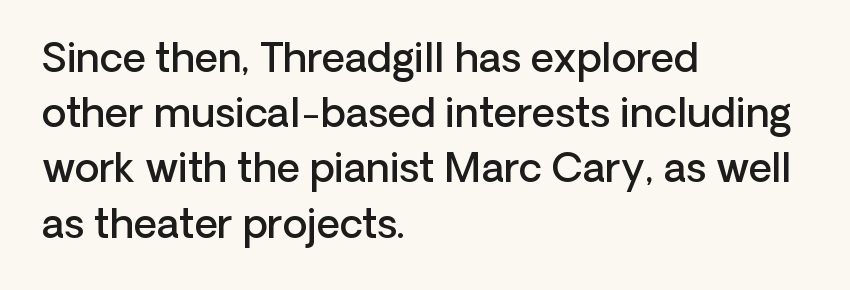
{"serif": "no", "italic": "no", "bold": "semi", "weight": "semibold", "width": "normal", "stroke_contrast": "low", "x_height": "medium", "monospaced": "no", "underline": "no", "align": "left", "line_spacing": "normal", "line_spacing_ratio": 1.38, "letter_spacing": "normal", "letter_spacing_em": 0.0, "glyph_px": 40}
